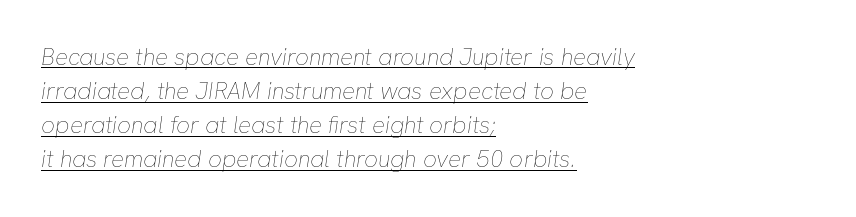
{"italic": "yes", "lean": "right", "slant_degrees": 8, "bold": "no", "underline": "yes", "align": "left", "line_spacing": "normal", "line_spacing_ratio": 1.42, "letter_spacing": "normal", "letter_spacing_em": 0.0, "glyph_px": 24}
